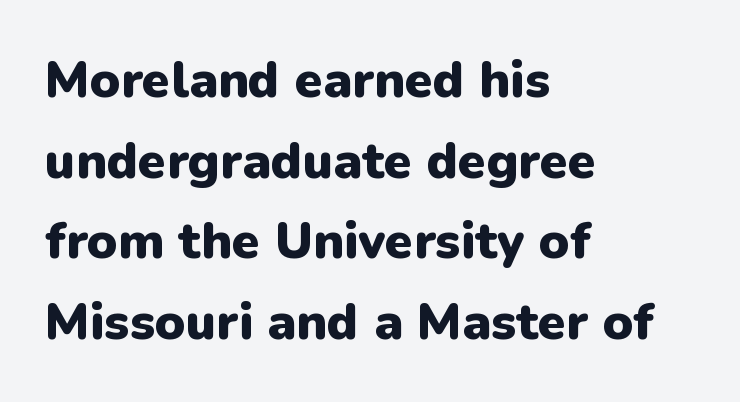
{"serif": "no", "italic": "no", "bold": "yes", "weight": "heavy", "width": "normal", "stroke_contrast": "low", "x_height": "medium", "monospaced": "no", "underline": "no", "align": "left", "line_spacing": "normal", "line_spacing_ratio": 1.58, "letter_spacing": "normal", "letter_spacing_em": 0.0, "glyph_px": 51}
